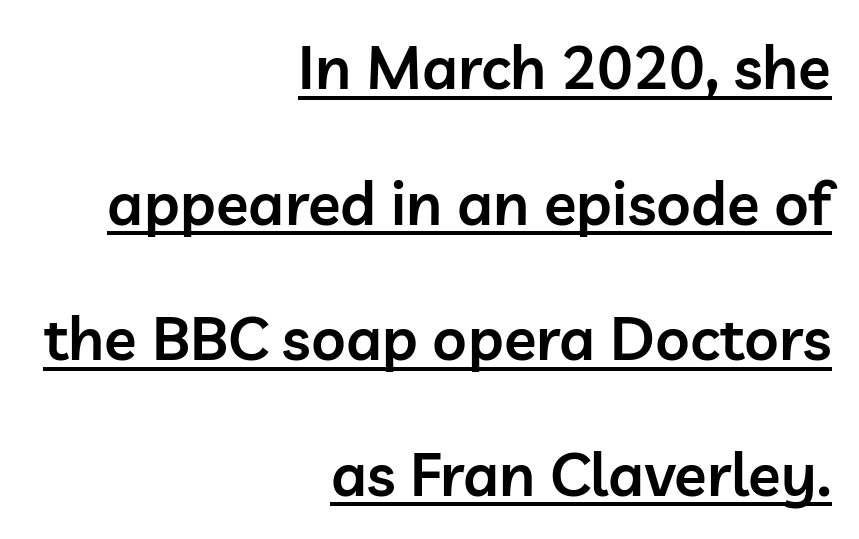
Look at the stroke-to-counter ratio: somewhat heavy, a semibold. Honestly, the letter spacing is just normal — you wouldn't notice it. A typesetter would call this proportional, since set widths differ per character. Horizontally, the lines are justified to the trailing edge only. Typographically, this falls in the sans-serif category.
